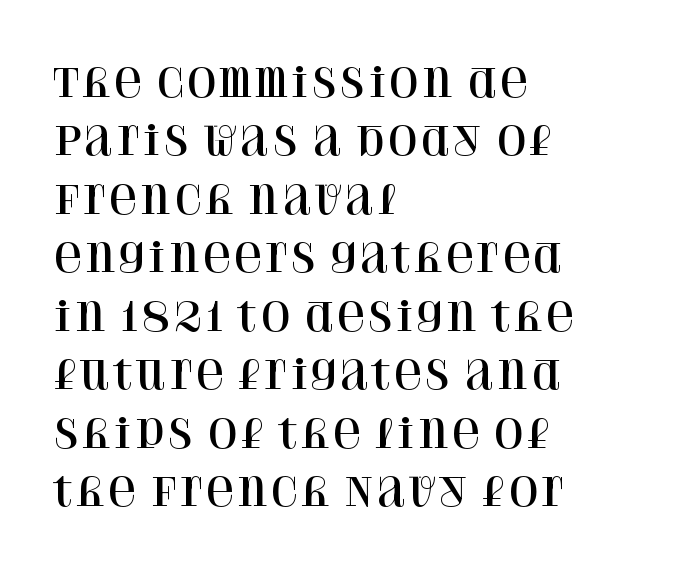
The image shows 39 px serif type, upright; set left-aligned, normal line spacing (1.5x), normal letter spacing, not underlined; high stroke contrast and a large x-height.
